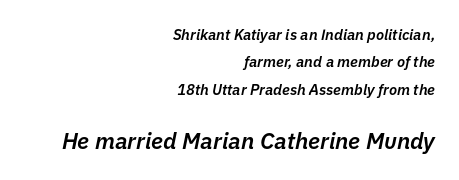
The image shows 23 px text type, italic (leaning right); set right-aligned, line spacing 1.83x, normal letter spacing, not underlined; the second (bottom) block is 1.53x larger.
